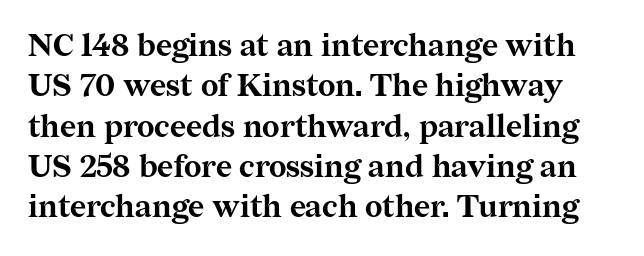
The image shows 31 px bold serif type, upright; set normal line spacing (1.3x), normal letter spacing, not underlined; medium stroke contrast and a medium x-height.
